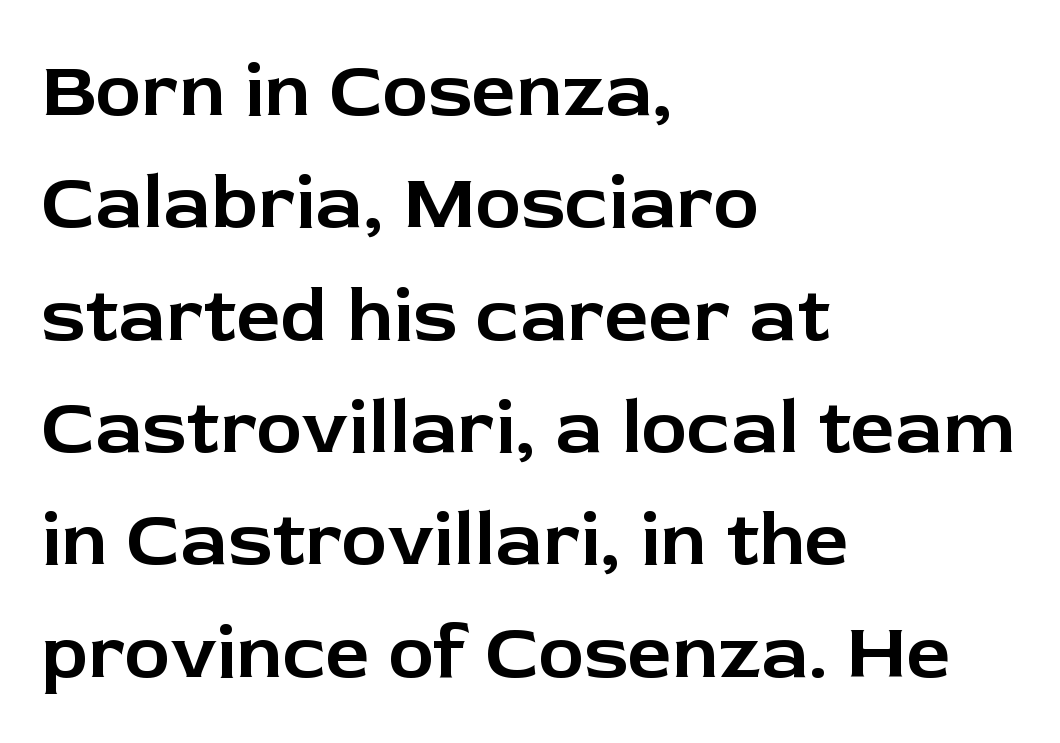
Upright lettering throughout. A typesetter would call this leading conventional body-copy spacing. Letters rest on an invisible, unmarked baseline. Are there feet on the stems? There aren't — it's a sans. The face used here is proportionally spaced, like ordinary book or web type. Every row of glyphs begins at an identical x-position on the left.
